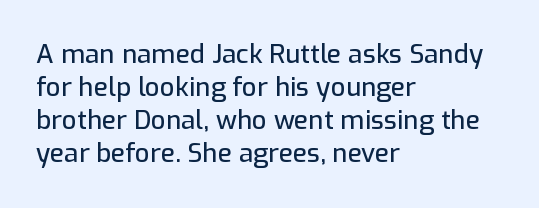
{"italic": "no", "underline": "no", "align": "left", "line_spacing": "normal", "line_spacing_ratio": 1.27, "letter_spacing": "normal", "letter_spacing_em": 0.0, "glyph_px": 26}
